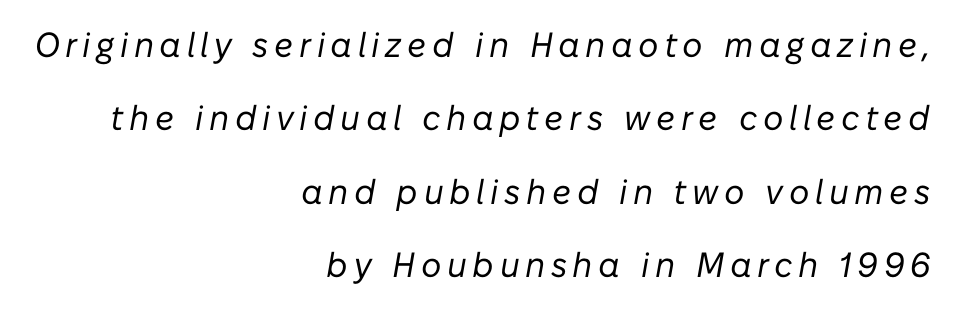
{"italic": "yes", "lean": "right", "slant_degrees": 10, "bold": "no", "weight": "regular", "width": "normal", "stroke_contrast": "low", "x_height": "medium", "monospaced": "no", "underline": "no", "align": "right", "line_spacing": "loose", "line_spacing_ratio": 2.1, "glyph_px": 35}
